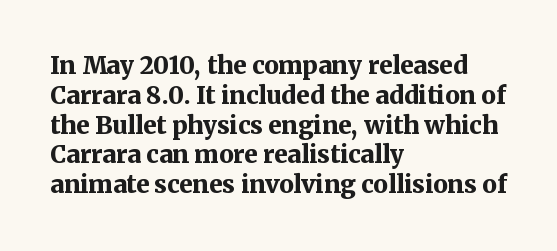
Every character sits straight up, as roman type does. This rendering uses left alignment, leaving the right contour irregular. Letters rest on an invisible, unmarked baseline. The passage shown has conventional tracking throughout. Pretty heavy lettering here — definitely bold.
